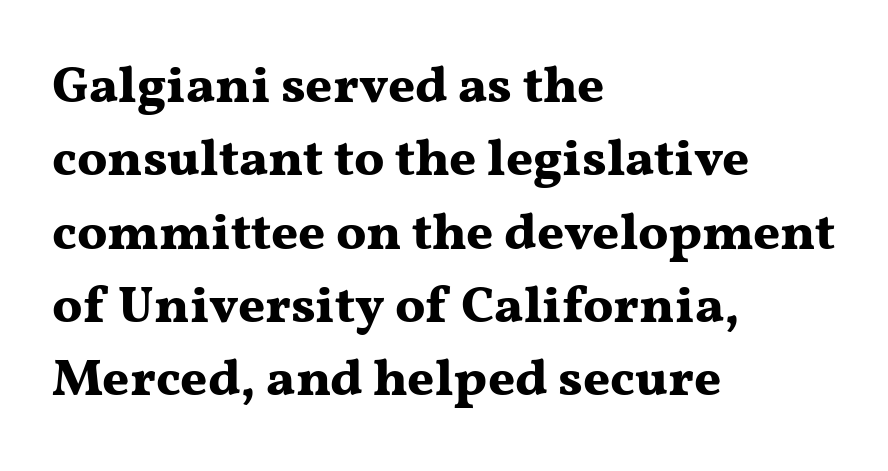
Upright lettering throughout. The face used here is proportionally spaced, like ordinary book or web type. The type family on display is of the serif kind. Left-aligned paragraph, ragged on the right. Glance below the letters and you will spot only blank space.
